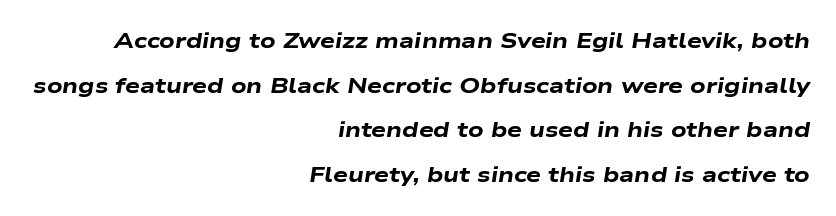
{"italic": "yes", "lean": "right", "slant_degrees": 9, "bold": "yes", "underline": "no", "align": "right", "line_spacing": "loose", "line_spacing_ratio": 2.12, "letter_spacing": "normal", "letter_spacing_em": 0.0, "glyph_px": 21}
